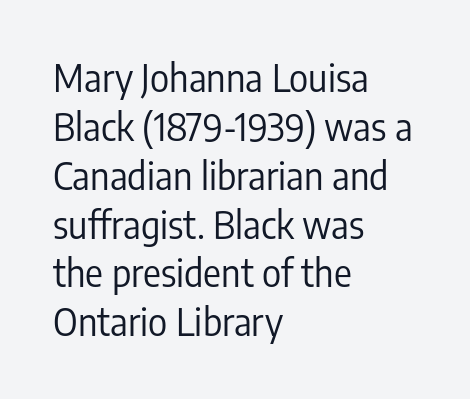
Tracking here is standard; glyphs follow each other at the usual distance. The letters stand upright; this is a roman face. Typographically, this falls in the sans-serif category. The letters advance in unequal steps, a hallmark of proportional type. These lines sit exactly where default settings would place them.
